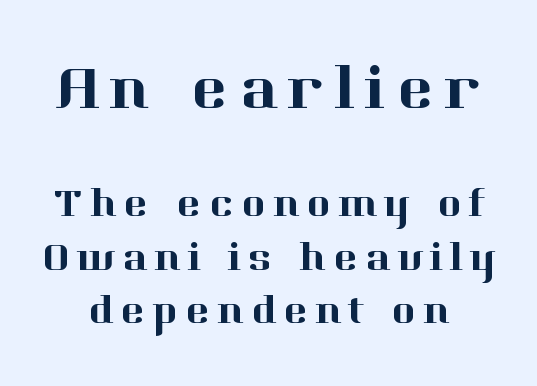
Serifs: yes, visible at the terminals of the letterforms. Looks like regular typesetting: each glyph gets only the width it needs. This sample uses an upright cut, with every glyph sitting square on the baseline. In this sample the first text group is rendered at the bigger scale. Descender tails drop into unmarked territory.
